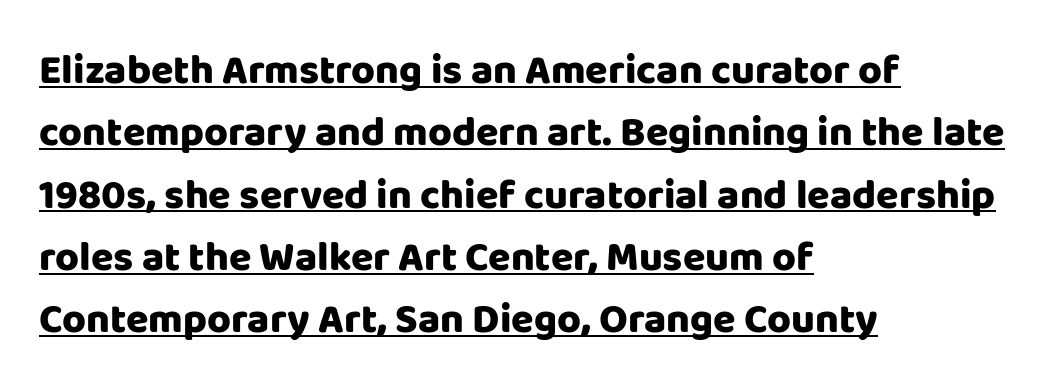
Somebody hit Ctrl+U on this one — the words are underlined. The rag falls on the right side of this text block. This sample has the flowing, uneven cadence of proportional lettering. Tracking here is standard; glyphs follow each other at the usual distance.
